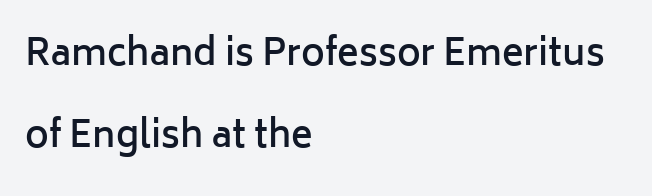
Q: Is the text bold? A: Semi-bold.
Q: Is the text italic (slanted)? A: No, it is upright.
Q: Is the typeface a serif or a sans-serif typeface? A: Sans-serif.
Q: Is the text underlined? A: No.
Q: How is the paragraph aligned? A: Left-aligned.
Q: Is the spacing between letters normal or unusually wide? A: Normal.
Q: Is the spacing between lines tight, normal or loose? A: Loose.
Q: Width (condensed, normal, or wide)? A: Normal.
Q: Stroke contrast? A: Low.
Q: x-height? A: Medium.
Q: Monospaced? A: No.
